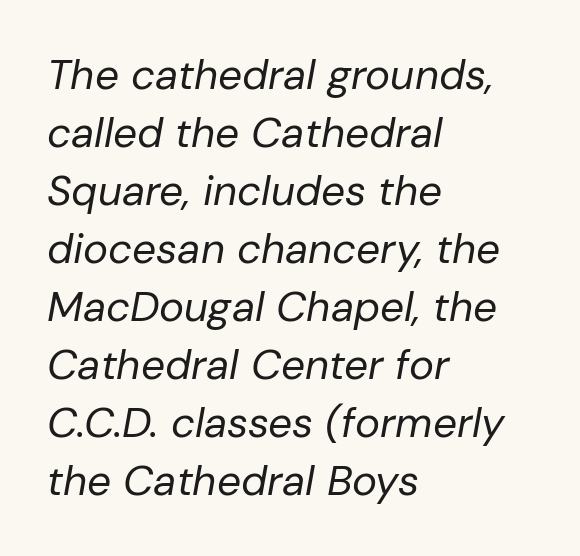
{"italic": "yes", "lean": "right", "slant_degrees": 10, "bold": "no", "weight": "regular", "width": "normal", "stroke_contrast": "low", "x_height": "medium", "monospaced": "no", "underline": "no", "align": "left", "line_spacing": "normal", "line_spacing_ratio": 1.38, "letter_spacing": "normal", "letter_spacing_em": 0.0, "glyph_px": 42}
